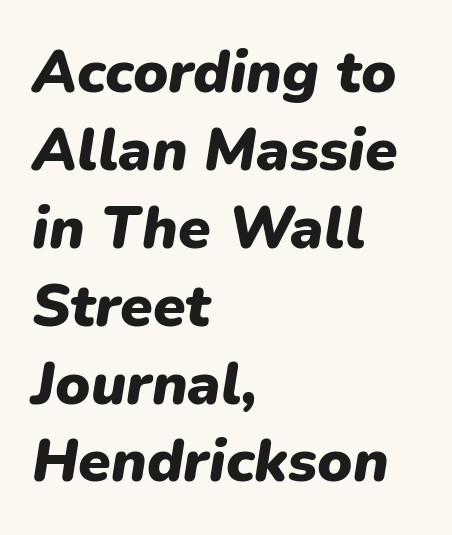
{"italic": "yes", "lean": "right", "slant_degrees": 9, "bold": "yes", "weight": "heavy", "width": "normal", "stroke_contrast": "low", "x_height": "medium", "monospaced": "no", "underline": "no", "align": "left", "line_spacing": "normal", "line_spacing_ratio": 1.32, "letter_spacing": "normal", "letter_spacing_em": 0.0, "glyph_px": 59}
